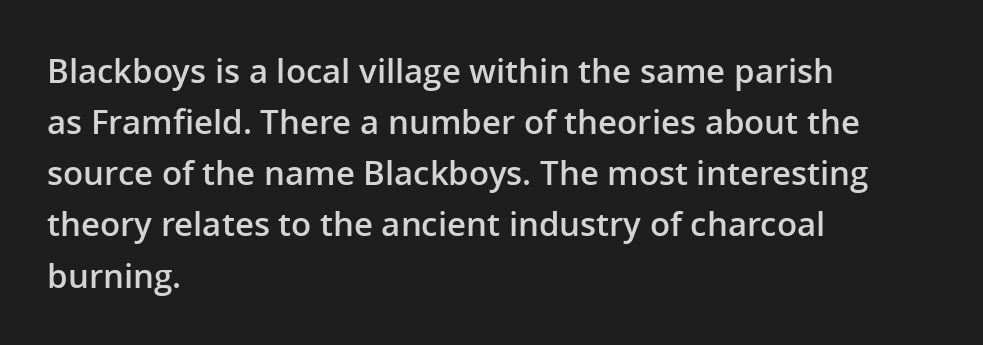
Think of a printed novel: that variable character pitch is what you see here. Spacing between characters is what you'd get straight out of the box. A classic flush-left, rag-right setting is used for this passage. Nothing sits at the stroke ends, so this counts as sans-serif. Just letters on the line, the space beneath them empty. Every letter is mildly thick-stroked: semibold rather than bold.
